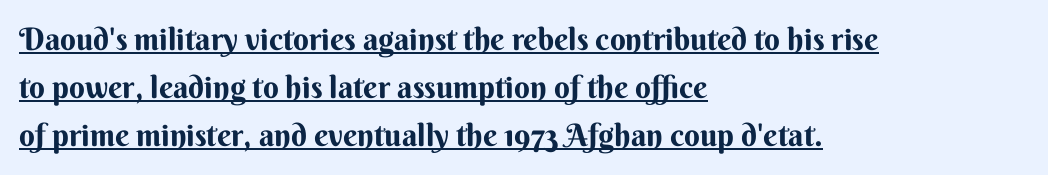
{"serif": "no", "italic": "no", "width": "normal", "stroke_contrast": "medium", "x_height": "small", "monospaced": "no", "underline": "yes", "align": "left", "line_spacing": "normal", "line_spacing_ratio": 1.55, "letter_spacing": "normal", "letter_spacing_em": 0.0, "glyph_px": 31}
